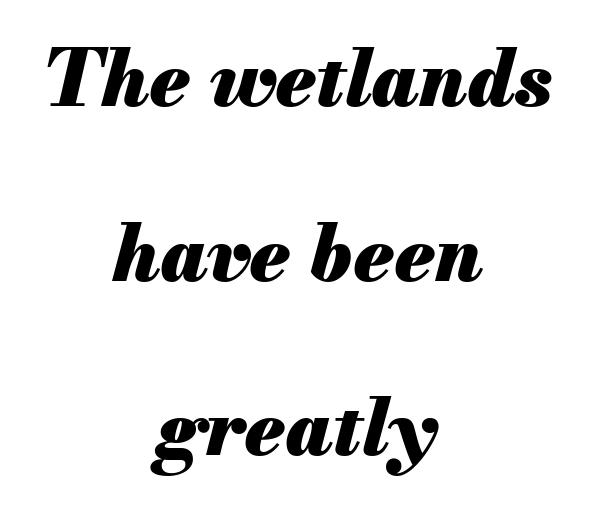
{"italic": "yes", "lean": "right", "slant_degrees": 13, "bold": "yes", "weight": "heavy", "width": "normal", "stroke_contrast": "medium", "x_height": "small", "monospaced": "no", "underline": "no", "align": "center", "line_spacing": "loose", "line_spacing_ratio": 2.24, "letter_spacing": "normal", "letter_spacing_em": 0.0, "glyph_px": 78}
